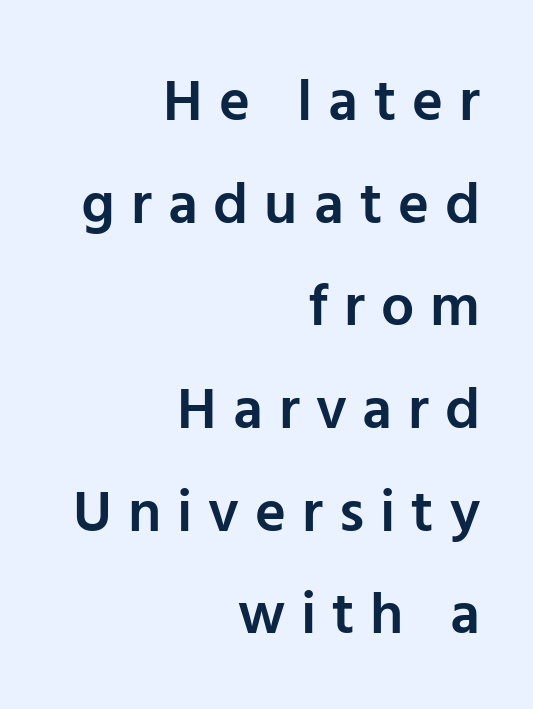
Does the copy run flush right? Yes — the right margin is perfectly even. Is the type bold? Partly — it's a semibold, heavier than regular but not fully bold. It's the straight-up-and-down kind of type. These lines are rendered in a variable-pitch font. Honestly, there is no underline to notice here at all. The characters display no serif detailing; their extremities are plain.
